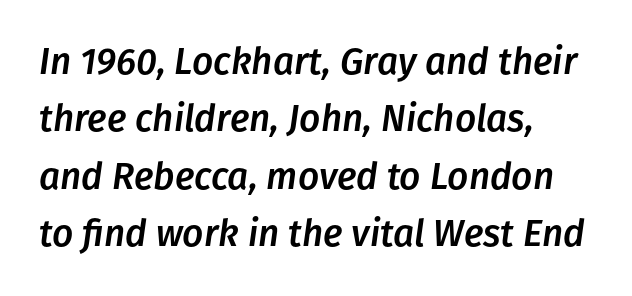
Q: Is the text italic (slanted)? A: Yes, it leans right by about 8 degrees.
Q: Is the text underlined? A: No.
Q: How is the paragraph aligned? A: Left-aligned.
Q: Is the spacing between letters normal or unusually wide? A: Normal.
Q: Is the spacing between lines tight, normal or loose? A: Normal.
Q: Width (condensed, normal, or wide)? A: Normal.
Q: Stroke contrast? A: Low.
Q: x-height? A: Medium.
Q: Monospaced? A: No.
